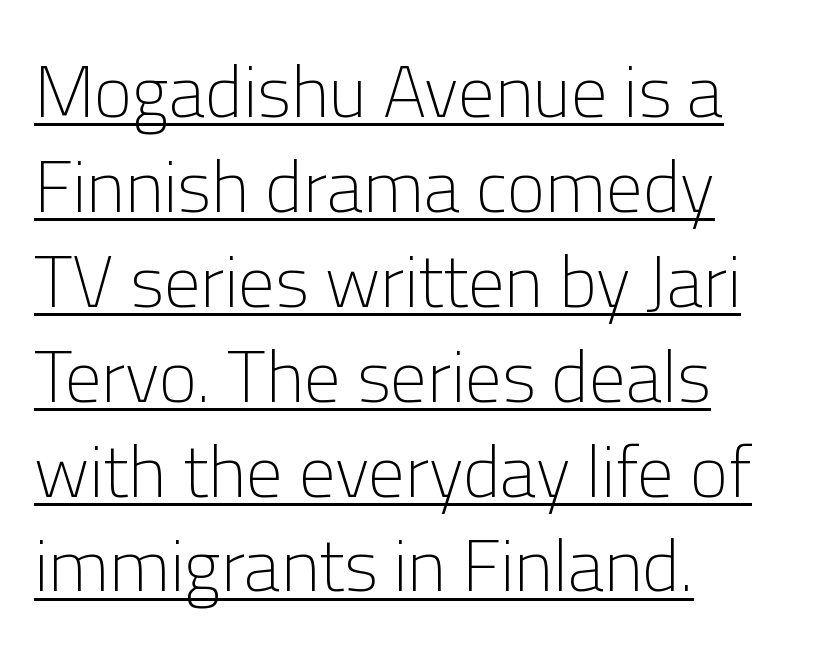
A typesetter would call this leading conventional body-copy spacing. A baseline rule has been typeset under these characters. These lines keep a tight, regular rhythm from letter to letter. Each line starts at the same left margin while the right side varies. The passage shown is typeset with a sans-serif family. The font's upright variant was chosen for this text.
